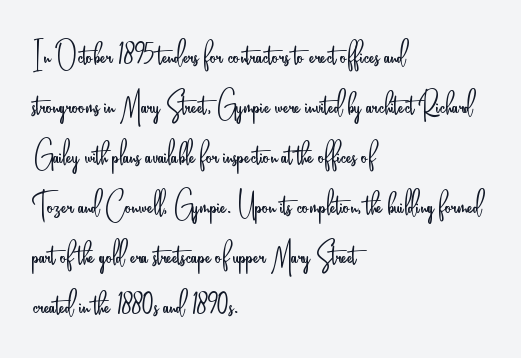
The image shows 39 px light, condensed sans-serif type; set left-aligned, normal line spacing (1.28x), normal letter spacing, not underlined; low stroke contrast and a small x-height.
